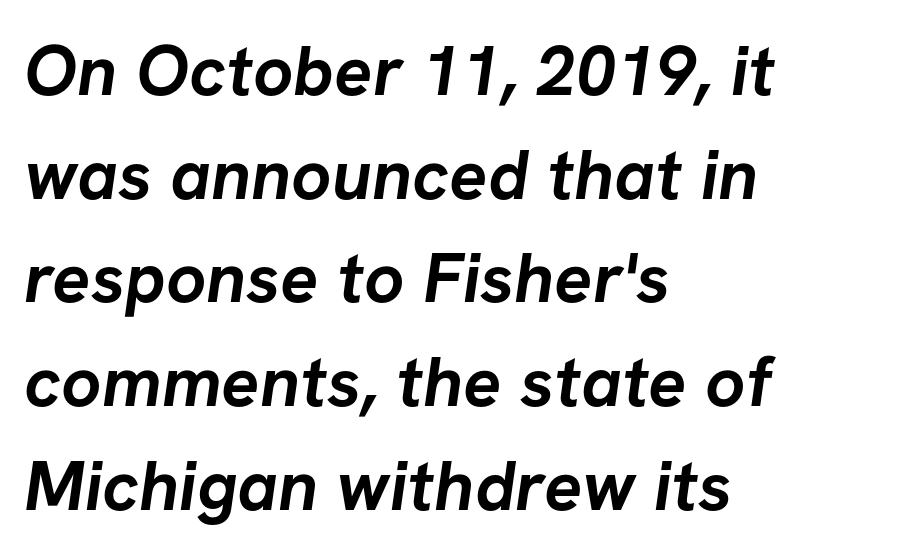
{"serif": "no", "bold": "yes", "weight": "semibold", "width": "normal", "stroke_contrast": "low", "x_height": "medium", "monospaced": "no", "underline": "no", "align": "left", "line_spacing": "normal", "line_spacing_ratio": 1.46, "letter_spacing": "normal", "letter_spacing_em": 0.0, "glyph_px": 71}
